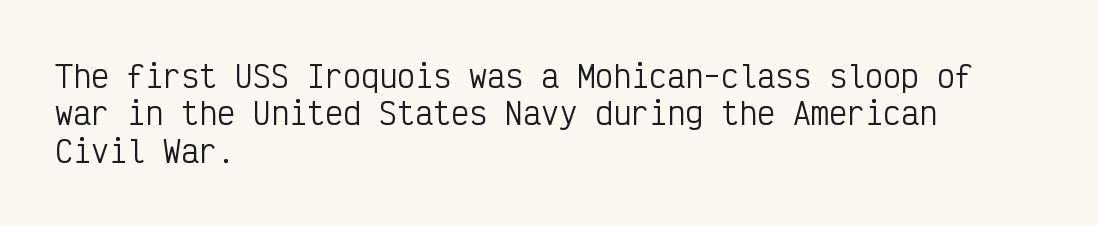
Q: Is the text bold? A: No.
Q: Is the text italic (slanted)? A: No, it is upright.
Q: Is the typeface a serif or a sans-serif typeface? A: Sans-serif.
Q: Is the text underlined? A: No.
Q: How is the paragraph aligned? A: Left-aligned.
Q: Is the spacing between letters normal or unusually wide? A: Normal.
Q: Is the spacing between lines tight, normal or loose? A: Normal.
Q: Width (condensed, normal, or wide)? A: Condensed.
Q: Stroke contrast? A: Low.
Q: x-height? A: Medium.
Q: Monospaced? A: Yes.
